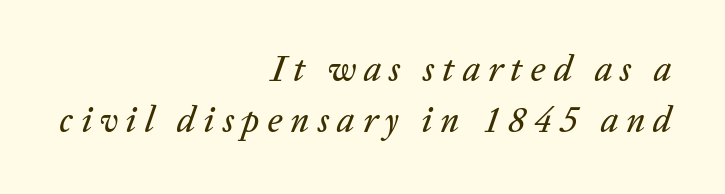
The image shows 36 px text type, italic (leaning right); set right-aligned, normal line spacing (1.41x), unusually wide letter spacing (+0.22 em), not underlined; low stroke contrast and a medium x-height.
